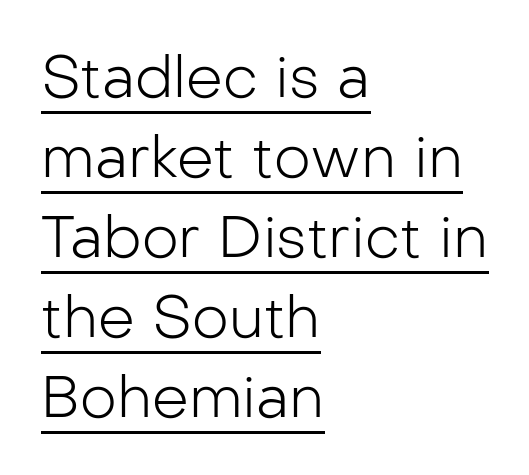
{"serif": "no", "italic": "no", "bold": "no", "weight": "light", "width": "normal", "stroke_contrast": "low", "x_height": "medium", "monospaced": "no", "underline": "yes", "align": "left", "line_spacing": "normal", "line_spacing_ratio": 1.38, "letter_spacing": "normal", "letter_spacing_em": 0.0, "glyph_px": 58}
